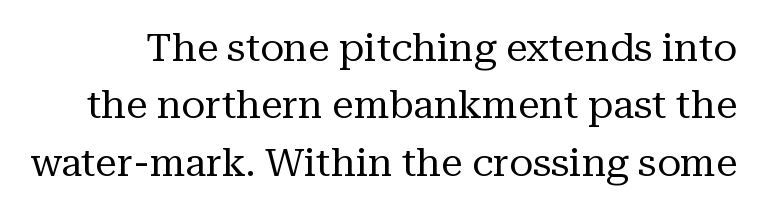
The image shows 39 px regular-weight serif type, upright; set normal line spacing (1.47x), normal letter spacing, not underlined; medium stroke contrast and a medium x-height.
